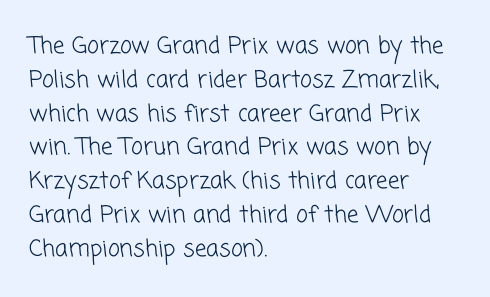
The zone under the glyphs is completely vacant. These lines keep a tight, regular rhythm from letter to letter. The cut favours lightness, reaching ordinary text weight at its darkest. These lines stack with their left ends in a neat column.
